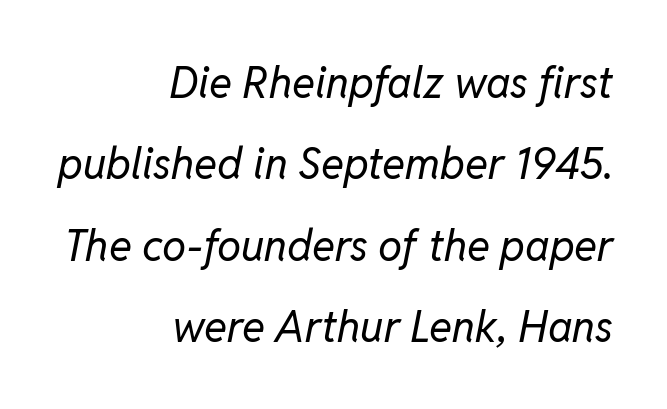
The image shows 43 px regular-weight type, italic (leaning right); set right-aligned, line spacing 1.89x, normal letter spacing, not underlined; low stroke contrast and a medium x-height.
